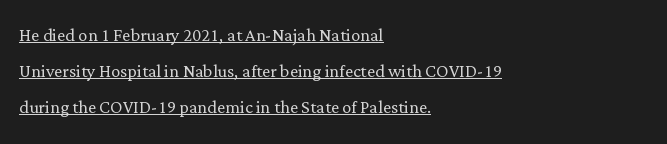
{"italic": "no", "bold": "no", "underline": "yes", "align": "left", "line_spacing": "normal", "line_spacing_ratio": 1.56, "letter_spacing": "normal", "letter_spacing_em": 0.0, "glyph_px": 23}
